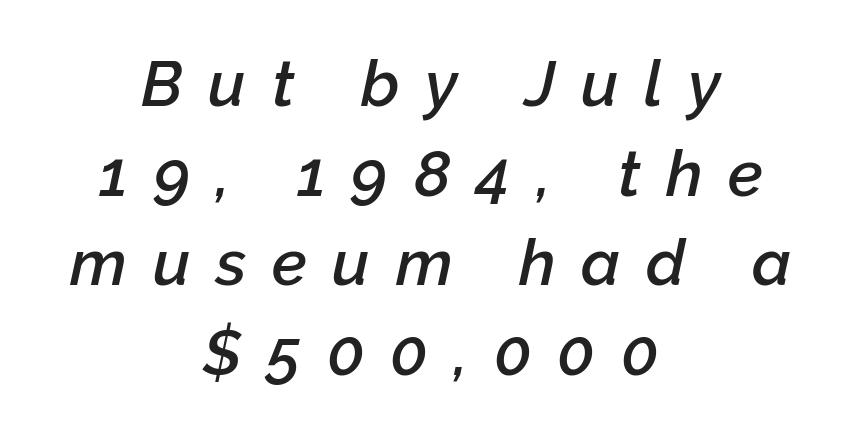
{"italic": "yes", "lean": "right", "slant_degrees": 12, "bold": "semi", "weight": "semibold", "width": "normal", "stroke_contrast": "low", "x_height": "medium", "monospaced": "no", "underline": "no", "align": "center", "line_spacing": "normal", "line_spacing_ratio": 1.4, "letter_spacing": "wide", "letter_spacing_em": 0.4, "glyph_px": 64}
